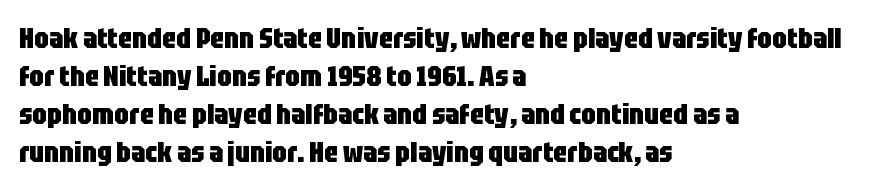
Nobody touched the tracking dial on this one. Look at the stroke-to-counter ratio: heavy, a bold. I'd call this a sans setting — the letters go barefoot. Varying glyph widths throughout — classic text-font behaviour. The text block is weighted toward the left margin, trailing off unevenly rightward.
